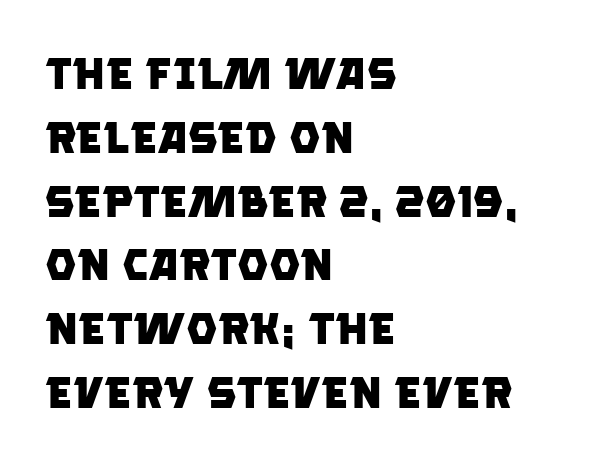
{"serif": "no", "bold": "yes", "weight": "heavy", "width": "normal", "stroke_contrast": "low", "x_height": "large", "monospaced": "no", "underline": "no", "align": "left", "line_spacing": "normal", "line_spacing_ratio": 1.45, "letter_spacing": "normal", "letter_spacing_em": 0.0, "glyph_px": 44}
